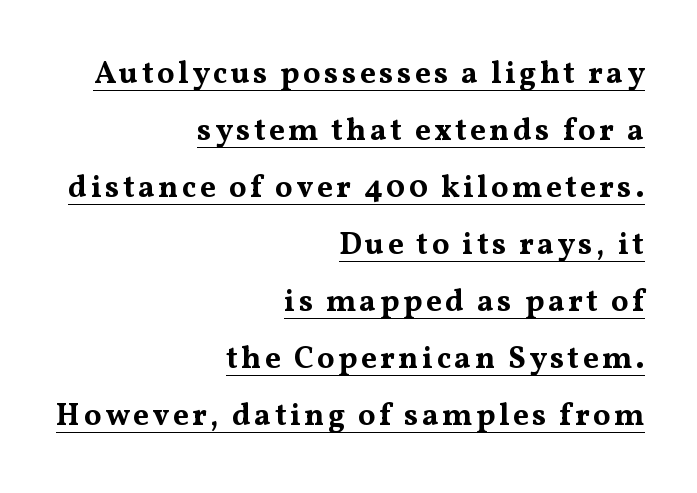
Q: Is the text bold? A: Yes.
Q: Is the text italic (slanted)? A: No, it is upright.
Q: Is the typeface a serif or a sans-serif typeface? A: Serif.
Q: Is the text underlined? A: Yes.
Q: How is the paragraph aligned? A: Right-aligned.
Q: Width (condensed, normal, or wide)? A: Wide.
Q: Stroke contrast? A: Medium.
Q: x-height? A: Medium.
Q: Monospaced? A: No.
